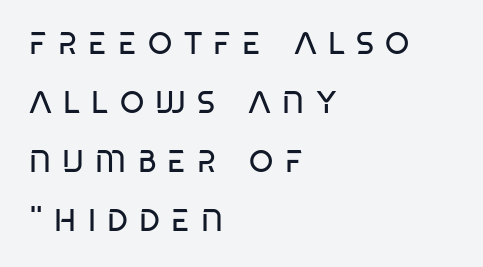
{"serif": "no", "bold": "no", "weight": "regular", "width": "condensed", "stroke_contrast": "low", "x_height": "large", "monospaced": "no", "underline": "no", "align": "left", "line_spacing": "loose", "line_spacing_ratio": 1.9, "letter_spacing": "wide", "letter_spacing_em": 0.36, "glyph_px": 31}
